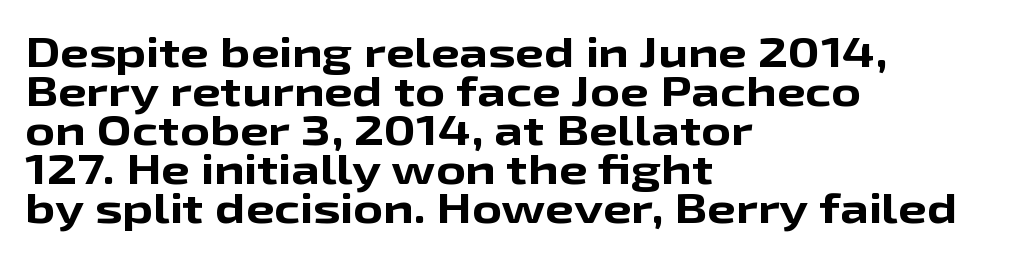
{"serif": "no", "italic": "no", "bold": "yes", "weight": "bold", "width": "wide", "stroke_contrast": "low", "x_height": "medium", "monospaced": "no", "underline": "no", "align": "left", "line_spacing": "tight", "line_spacing_ratio": 0.95, "letter_spacing": "normal", "letter_spacing_em": 0.0, "glyph_px": 41}
